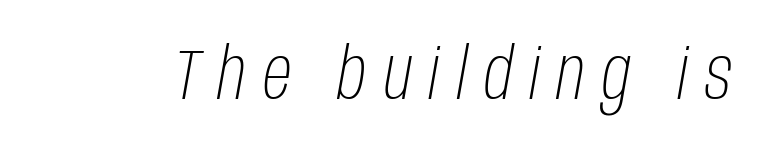
Q: Is the text bold? A: No.
Q: Is the text italic (slanted)? A: Yes, it leans right by about 10 degrees.
Q: Is the text underlined? A: No.
Q: Is the spacing between letters normal or unusually wide? A: Unusually wide.
Q: Width (condensed, normal, or wide)? A: Condensed.
Q: Stroke contrast? A: Low.
Q: x-height? A: Large.
Q: Monospaced? A: No.
